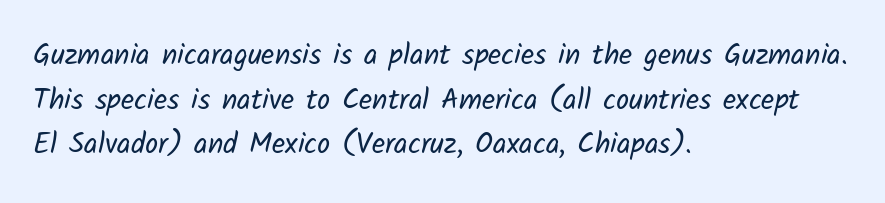
{"serif": "no", "bold": "no", "weight": "regular", "width": "normal", "stroke_contrast": "low", "x_height": "medium", "monospaced": "no", "underline": "no", "align": "left", "line_spacing": "normal", "line_spacing_ratio": 1.54, "letter_spacing": "normal", "letter_spacing_em": 0.0, "glyph_px": 29}
